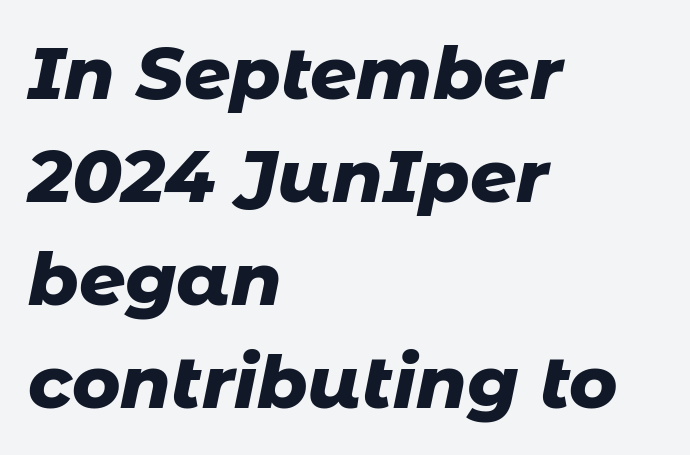
There's an unmistakable incline to the writing here. Characters follow at the spacing the type designer built in. Typesetter's note: full bold, strokes at maximum text heaviness. Decoration check: the copy has no underline. Layout note: lines flush left.
